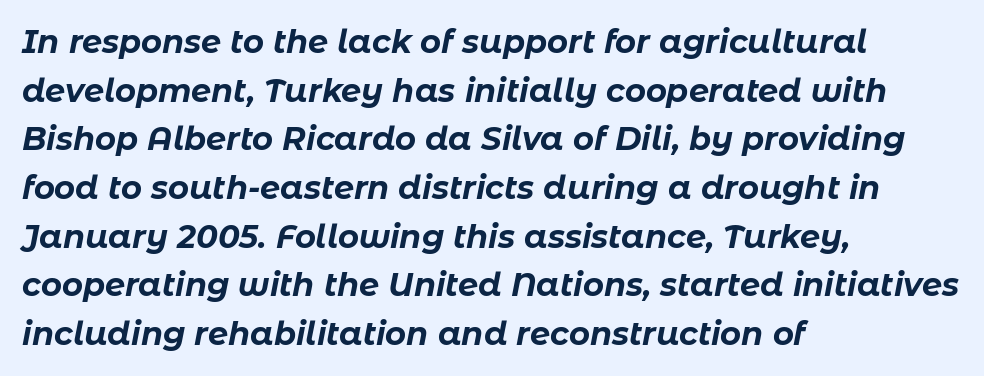
The image shows 32 px bold type, italic (leaning right); set left-aligned, normal line spacing (1.52x), normal letter spacing, not underlined; low stroke contrast and a medium x-height.
